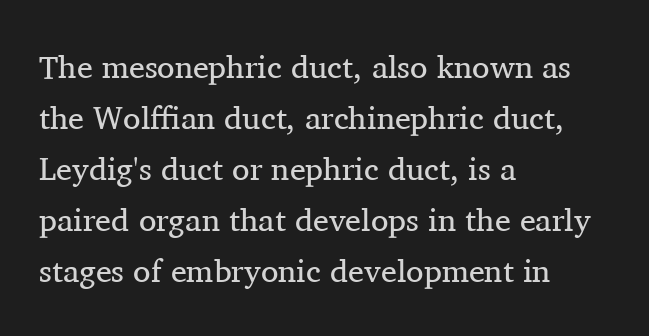
Q: Is the text bold? A: No.
Q: Is the text italic (slanted)? A: No, it is upright.
Q: Is the typeface a serif or a sans-serif typeface? A: Serif.
Q: Is the text underlined? A: No.
Q: How is the paragraph aligned? A: Left-aligned.
Q: Is the spacing between letters normal or unusually wide? A: Normal.
Q: Is the spacing between lines tight, normal or loose? A: Normal.
Q: Width (condensed, normal, or wide)? A: Normal.
Q: Stroke contrast? A: Medium.
Q: x-height? A: Medium.
Q: Monospaced? A: No.
